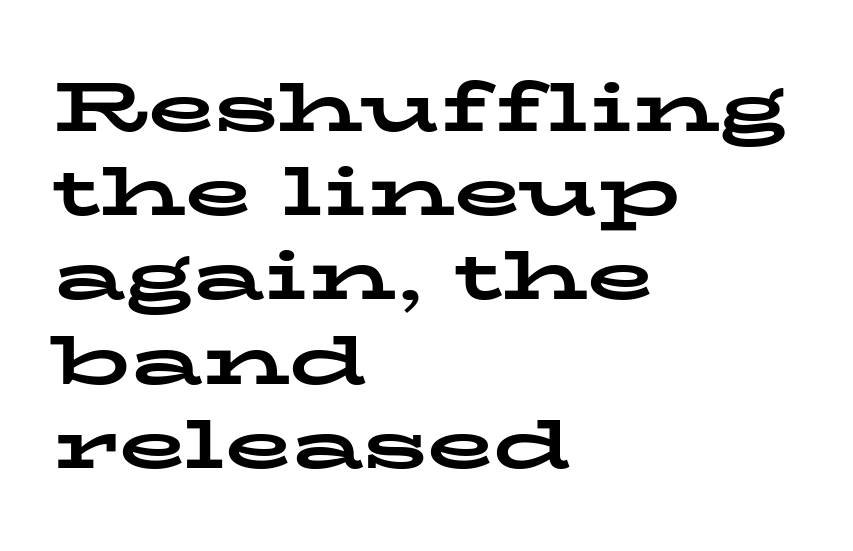
Italic: no, the glyphs are upright roman. Varying glyph widths throughout — classic text-font behaviour. Horizontally, the lines are justified to the leading edge only. The horizontal fit of the characters is conventional and even. What weight is shown? A full bold with thick strokes. Little horizontal feet cap the strokes, marking this as serif type.
